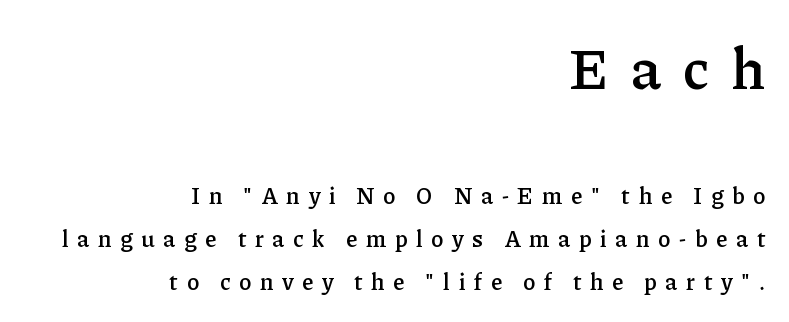
Check the space under the baseline: it is left empty. The text block is weighted toward the right margin, trailing off unevenly leftward. Style check: upright. A serif font was chosen for this passage.
